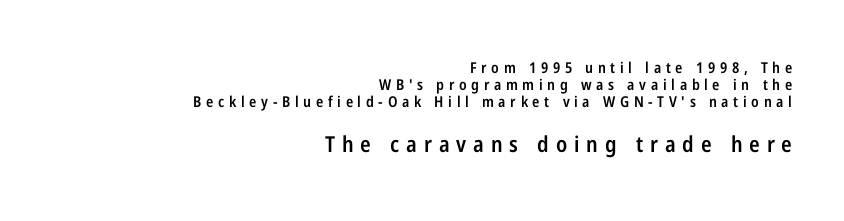
Q: Is the text bold? A: Semi-bold.
Q: Is the text italic (slanted)? A: No, it is upright.
Q: Is the text underlined? A: No.
Q: How is the paragraph aligned? A: Right-aligned.
Q: Is the spacing between letters normal or unusually wide? A: Unusually wide.
Q: Is the spacing between lines tight, normal or loose? A: Tight.
Q: Which block of text is set in a larger size, the first (top) or the second (bottom)? A: The second (bottom) one.
